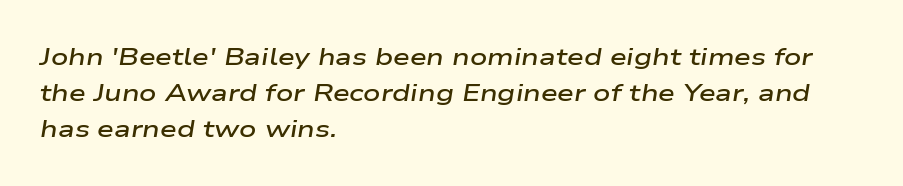
Slightly chunky letters — semibold, I'd say, not full bold. Quick note: underline off. The letterforms sit shoulder to shoulder at normal distance. Is the block centered? No — it sits flush against the left margin.
